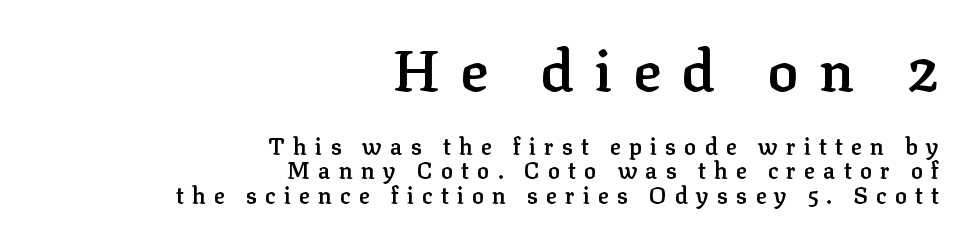
Q: Is the text bold? A: Semi-bold.
Q: Is the text italic (slanted)? A: No, it is upright.
Q: Is the typeface a serif or a sans-serif typeface? A: Serif.
Q: Is the text underlined? A: No.
Q: How is the paragraph aligned? A: Right-aligned.
Q: Is the spacing between letters normal or unusually wide? A: Unusually wide.
Q: Is the spacing between lines tight, normal or loose? A: Tight.
Q: Which block of text is set in a larger size, the first (top) or the second (bottom)? A: The first (top) one.
Q: Width (condensed, normal, or wide)? A: Normal.
Q: Stroke contrast? A: Low.
Q: x-height? A: Medium.
Q: Monospaced? A: No.
